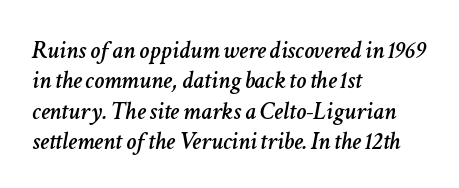
{"italic": "yes", "lean": "right", "slant_degrees": 11, "underline": "no", "align": "left", "line_spacing_ratio": 1.22, "letter_spacing": "normal", "letter_spacing_em": 0.0, "glyph_px": 25}
